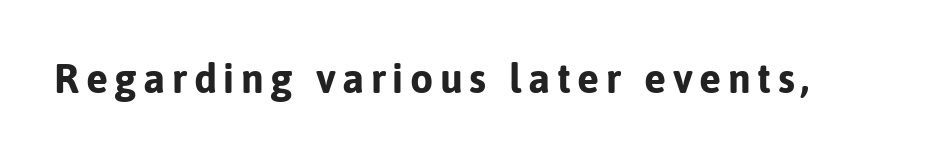
{"serif": "no", "italic": "no", "bold": "yes", "weight": "bold", "width": "normal", "stroke_contrast": "low", "x_height": "medium", "monospaced": "no", "underline": "no", "glyph_px": 41}
